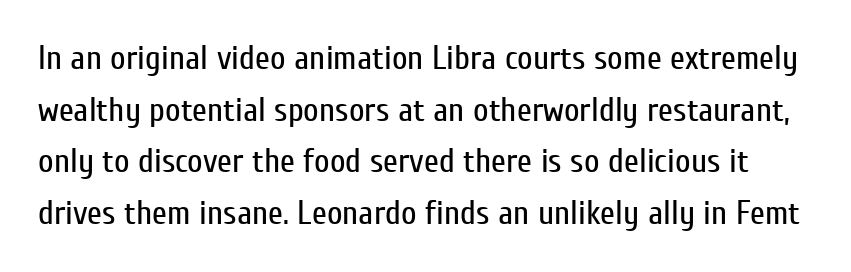
To sum up the face: it is a sans, with no serifs. Think of a printed novel: that variable character pitch is what you see here. One glance says typical: line gaps are just what's usual. The type sits square on the baseline with zero lean. The typeface has the unassuming heft of standard copy or less. The specimen omits any rule beneath the text block's lines.
